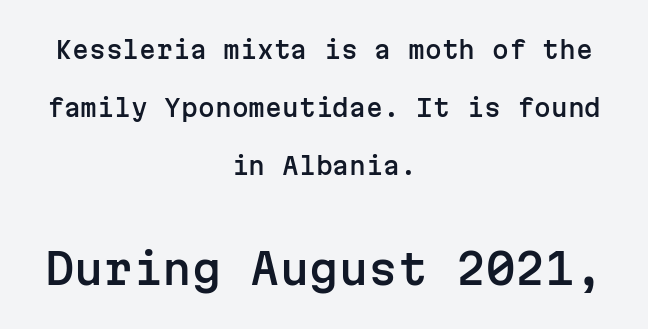
Looks like terminal output: every glyph gets an equal slot. Nobody drew a line under any word here. To sum up the face: it is a sans, with no serifs. The designer gave the closing block more size than the opening block. The tracking reads as untouched default to a designer's eye. Neither beginnings nor endings align; midpoints do.
